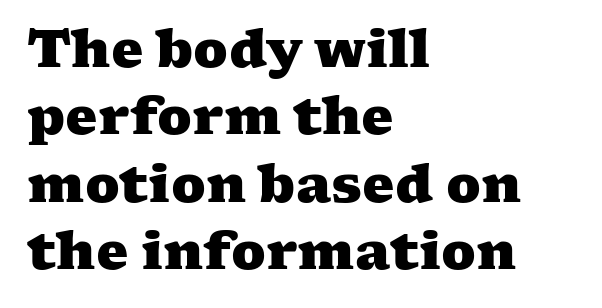
The image shows 51 px heavy, wide serif type; set left-aligned, normal line spacing (1.32x), normal letter spacing, not underlined; medium stroke contrast and a medium x-height.
